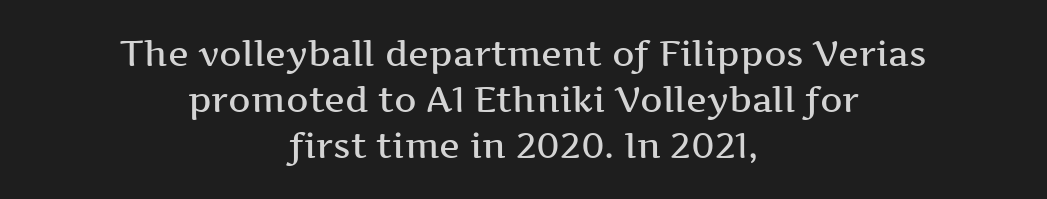
Note the varied advance widths — an 'i' is clearly narrower than an 'm'. A roman cut, with each character standing at attention. Tracking here is standard; glyphs follow each other at the usual distance. The line-height multiplier appears to be the usual default.
